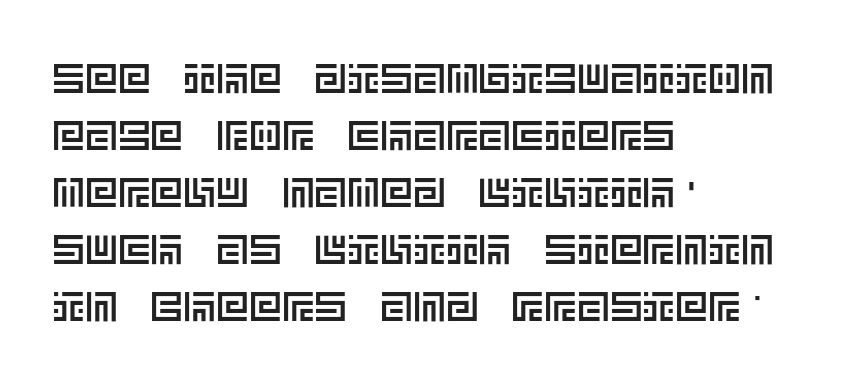
{"italic": "no", "width": "normal", "x_height": "large", "underline": "no", "align": "left", "line_spacing": "normal", "line_spacing_ratio": 1.39, "letter_spacing": "normal", "letter_spacing_em": 0.0, "glyph_px": 41}
